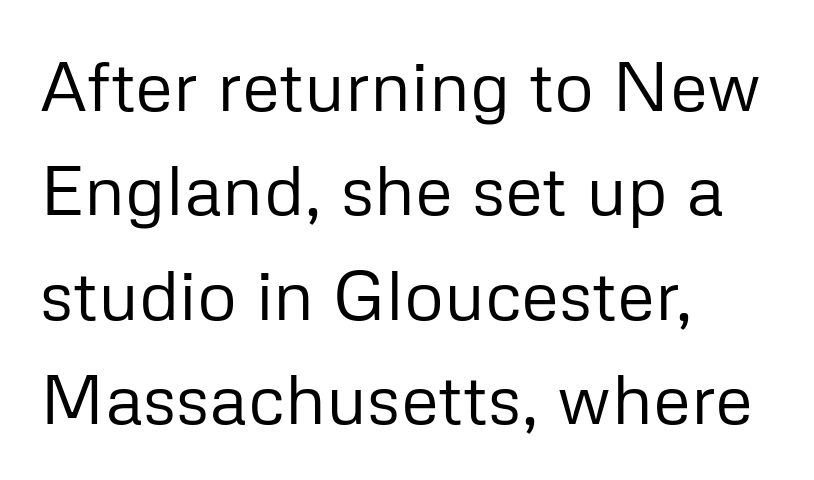
The image shows 70 px regular-weight sans-serif type, upright; set left-aligned, normal line spacing (1.49x), normal letter spacing, not underlined; low stroke contrast and a medium x-height.
